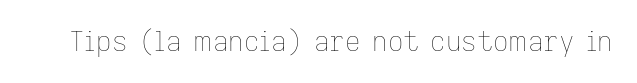
Q: Is the text bold? A: No.
Q: Is the text italic (slanted)? A: No, it is upright.
Q: Is the text underlined? A: No.
Q: Is the spacing between letters normal or unusually wide? A: Normal.
